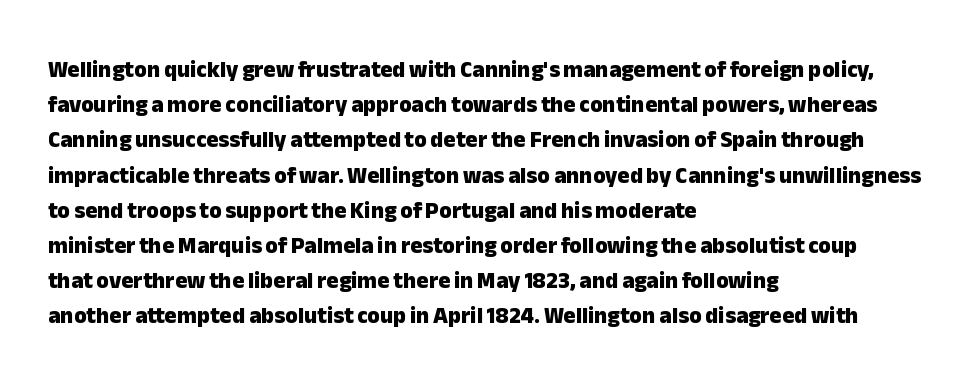
Q: Is the text bold? A: Yes.
Q: Is the text italic (slanted)? A: No, it is upright.
Q: Is the text underlined? A: No.
Q: How is the paragraph aligned? A: Left-aligned.
Q: Is the spacing between letters normal or unusually wide? A: Normal.
Q: Is the spacing between lines tight, normal or loose? A: Normal.
